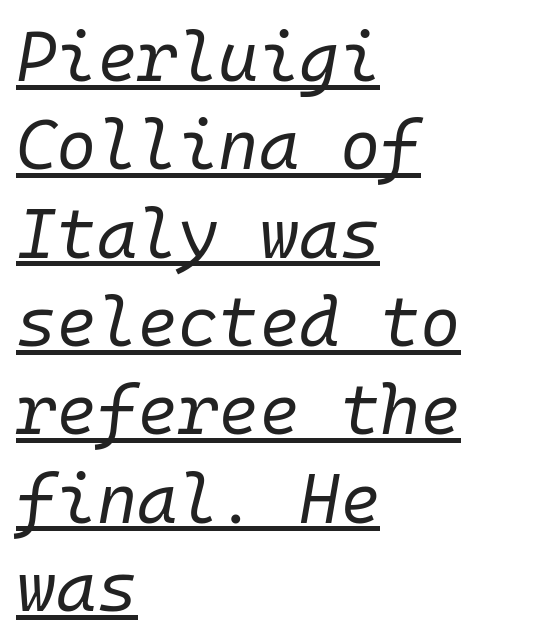
{"italic": "yes", "lean": "right", "slant_degrees": 10, "bold": "no", "weight": "regular", "width": "normal", "stroke_contrast": "low", "x_height": "medium", "monospaced": "yes", "underline": "yes", "align": "left", "line_spacing": "normal", "line_spacing_ratio": 1.28, "letter_spacing": "normal", "letter_spacing_em": 0.0, "glyph_px": 69}
